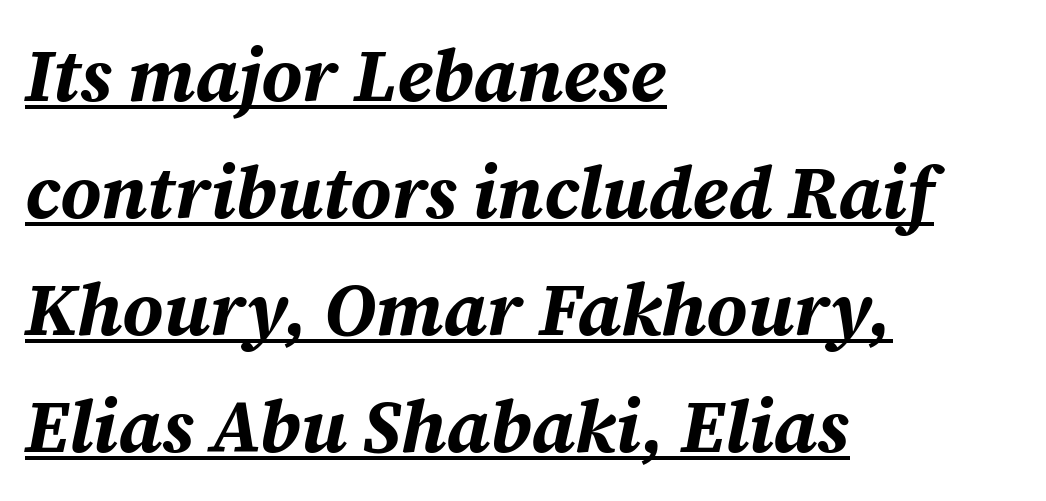
Q: Is the text bold? A: Yes.
Q: Is the text italic (slanted)? A: Yes, it leans right by about 12 degrees.
Q: Is the text underlined? A: Yes.
Q: How is the paragraph aligned? A: Left-aligned.
Q: Is the spacing between letters normal or unusually wide? A: Normal.
Q: Is the spacing between lines tight, normal or loose? A: Normal.
Q: Width (condensed, normal, or wide)? A: Normal.
Q: Stroke contrast? A: Medium.
Q: x-height? A: Medium.
Q: Monospaced? A: No.
